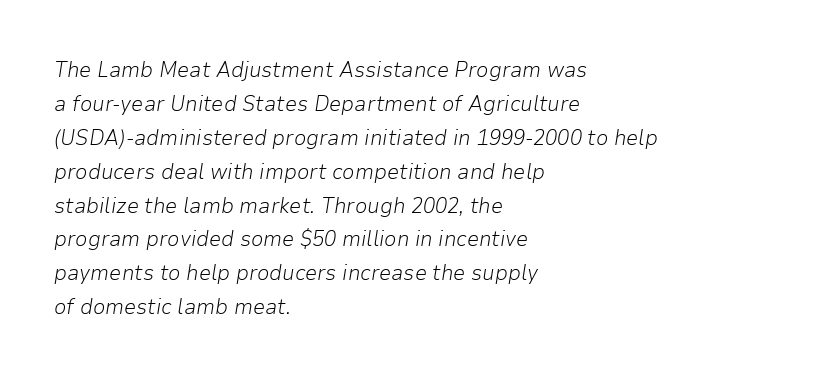
{"italic": "yes", "lean": "right", "slant_degrees": 9, "bold": "no", "underline": "no", "align": "left", "line_spacing": "normal", "line_spacing_ratio": 1.54, "letter_spacing": "normal", "letter_spacing_em": 0.0, "glyph_px": 22}
